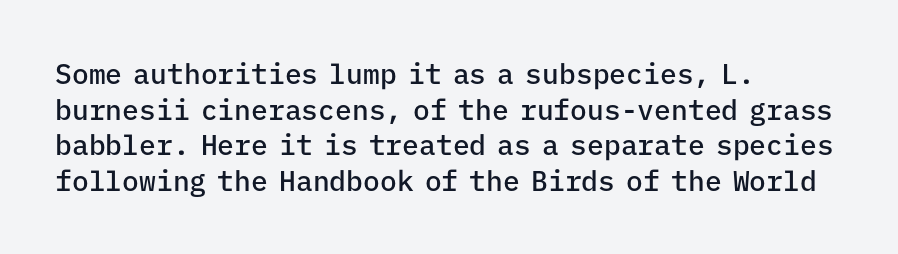
{"serif": "no", "italic": "no", "bold": "semi", "weight": "semibold", "width": "normal", "stroke_contrast": "low", "x_height": "medium", "monospaced": "yes", "underline": "no", "align": "left", "line_spacing": "normal", "line_spacing_ratio": 1.27, "letter_spacing": "normal", "letter_spacing_em": 0.0, "glyph_px": 28}
